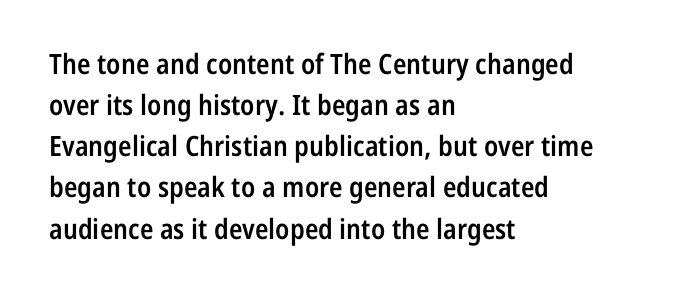
Q: Is the text bold? A: Semi-bold.
Q: Is the text italic (slanted)? A: No, it is upright.
Q: Is the typeface a serif or a sans-serif typeface? A: Sans-serif.
Q: Is the text underlined? A: No.
Q: How is the paragraph aligned? A: Left-aligned.
Q: Is the spacing between letters normal or unusually wide? A: Normal.
Q: Is the spacing between lines tight, normal or loose? A: Normal.
Q: Width (condensed, normal, or wide)? A: Condensed.
Q: Stroke contrast? A: Low.
Q: x-height? A: Medium.
Q: Monospaced? A: No.
